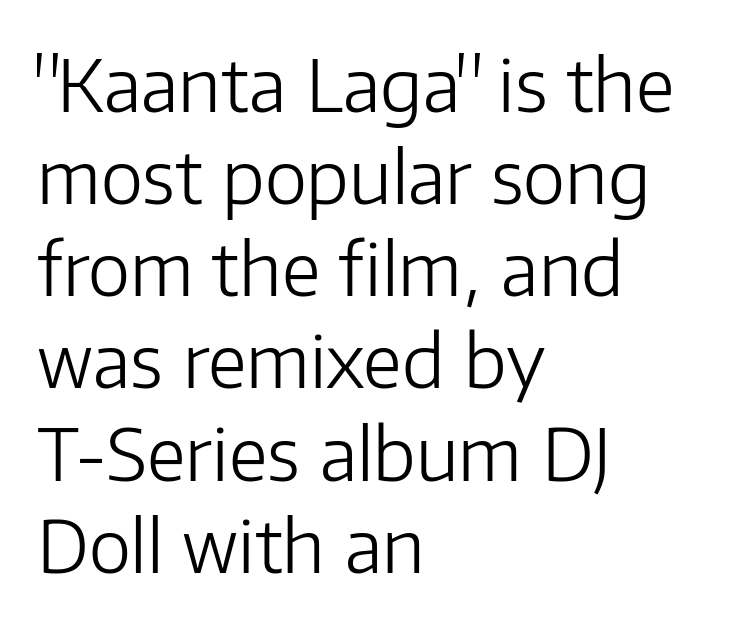
{"serif": "no", "italic": "no", "bold": "no", "weight": "light", "width": "normal", "stroke_contrast": "low", "x_height": "medium", "monospaced": "no", "underline": "no", "align": "left", "line_spacing": "normal", "line_spacing_ratio": 1.28, "letter_spacing": "normal", "letter_spacing_em": 0.0, "glyph_px": 72}
